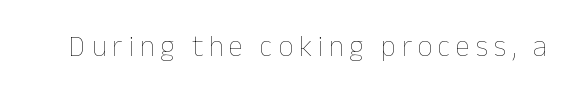
{"italic": "no", "bold": "no", "weight": "thin", "width": "normal", "stroke_contrast": "low", "x_height": "medium", "monospaced": "no", "underline": "no", "letter_spacing": "wide", "letter_spacing_em": 0.2, "glyph_px": 29}
